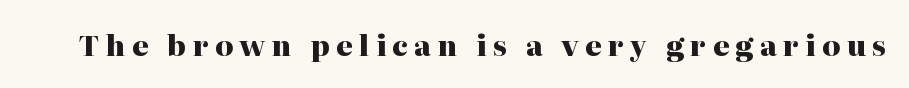
Q: Is the text bold? A: Yes.
Q: Is the text italic (slanted)? A: No, it is upright.
Q: Is the typeface a serif or a sans-serif typeface? A: Serif.
Q: Is the text underlined? A: No.
Q: Is the spacing between letters normal or unusually wide? A: Unusually wide.
Q: Width (condensed, normal, or wide)? A: Normal.
Q: Stroke contrast? A: High.
Q: x-height? A: Medium.
Q: Monospaced? A: No.
